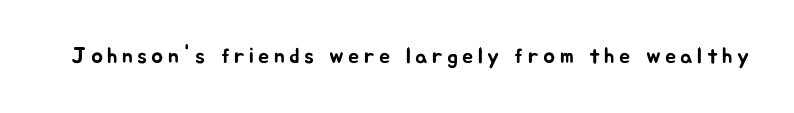
{"italic": "no", "underline": "no", "letter_spacing": "wide", "letter_spacing_em": 0.2, "glyph_px": 22}
